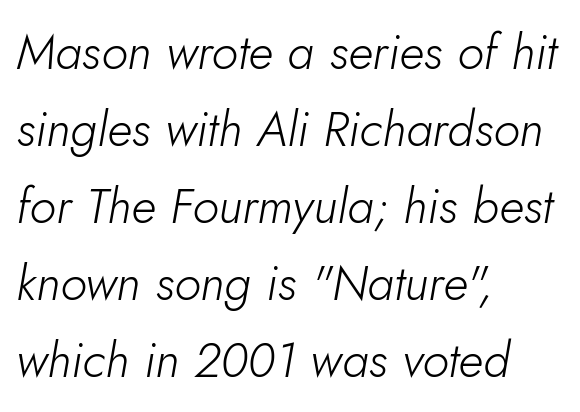
Q: Is the text bold? A: No.
Q: Is the text italic (slanted)? A: Yes, it leans right by about 5 degrees.
Q: Is the text underlined? A: No.
Q: How is the paragraph aligned? A: Left-aligned.
Q: Is the spacing between letters normal or unusually wide? A: Normal.
Q: Is the spacing between lines tight, normal or loose? A: Normal.
Q: Width (condensed, normal, or wide)? A: Normal.
Q: Stroke contrast? A: Low.
Q: x-height? A: Small.
Q: Monospaced? A: No.
